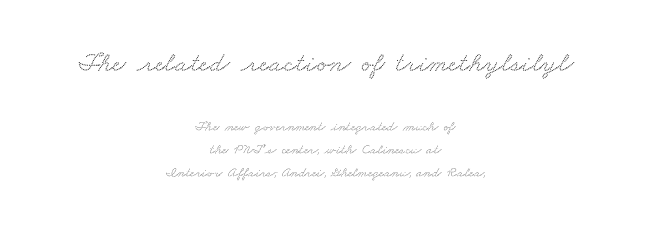
The image shows 28 px wide serif type; set centered, normal line spacing (1.65x), normal letter spacing, not underlined; the first (top) block is 2.0x larger; medium stroke contrast and a small x-height.
